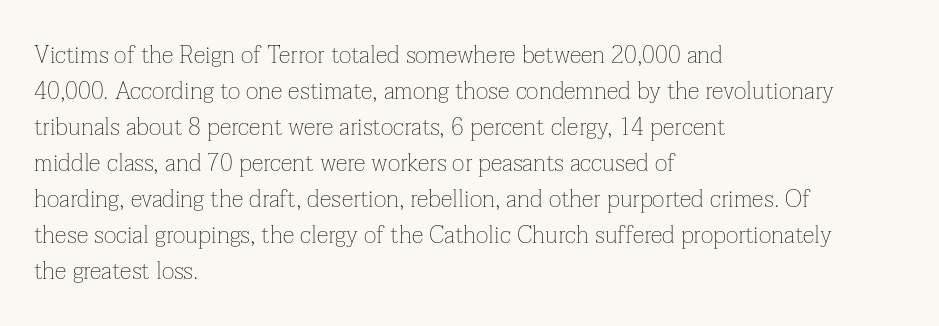
Q: Is the text bold? A: No.
Q: Is the text italic (slanted)? A: No, it is upright.
Q: Is the text underlined? A: No.
Q: How is the paragraph aligned? A: Left-aligned.
Q: Is the spacing between letters normal or unusually wide? A: Normal.
Q: Is the spacing between lines tight, normal or loose? A: Normal.
